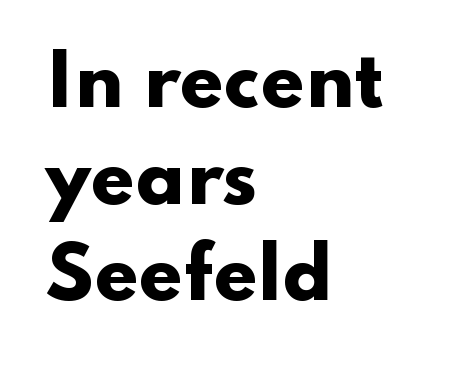
{"serif": "no", "italic": "no", "bold": "yes", "weight": "heavy", "width": "wide", "stroke_contrast": "low", "x_height": "small", "monospaced": "no", "underline": "no", "align": "left", "line_spacing": "normal", "line_spacing_ratio": 1.38, "letter_spacing": "normal", "letter_spacing_em": 0.0, "glyph_px": 70}
